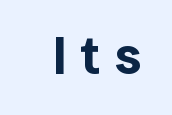
The image shows 54 px sans-serif type, upright; set unusually wide letter spacing (+0.24 em), not underlined; a medium x-height.
